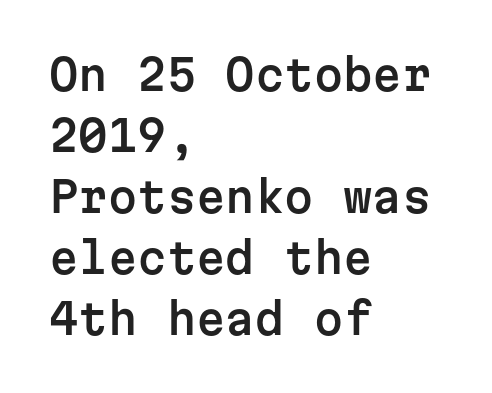
{"serif": "no", "italic": "no", "width": "normal", "stroke_contrast": "low", "x_height": "medium", "monospaced": "yes", "underline": "no", "align": "left", "line_spacing": "normal", "line_spacing_ratio": 1.45, "letter_spacing": "normal", "letter_spacing_em": 0.0, "glyph_px": 42}
